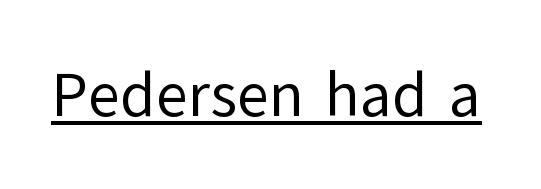
Q: Is the text bold? A: No.
Q: Is the text italic (slanted)? A: No, it is upright.
Q: Is the typeface a serif or a sans-serif typeface? A: Sans-serif.
Q: Is the text underlined? A: Yes.
Q: Is the spacing between letters normal or unusually wide? A: Normal.
Q: Width (condensed, normal, or wide)? A: Normal.
Q: Stroke contrast? A: Low.
Q: x-height? A: Medium.
Q: Monospaced? A: No.
